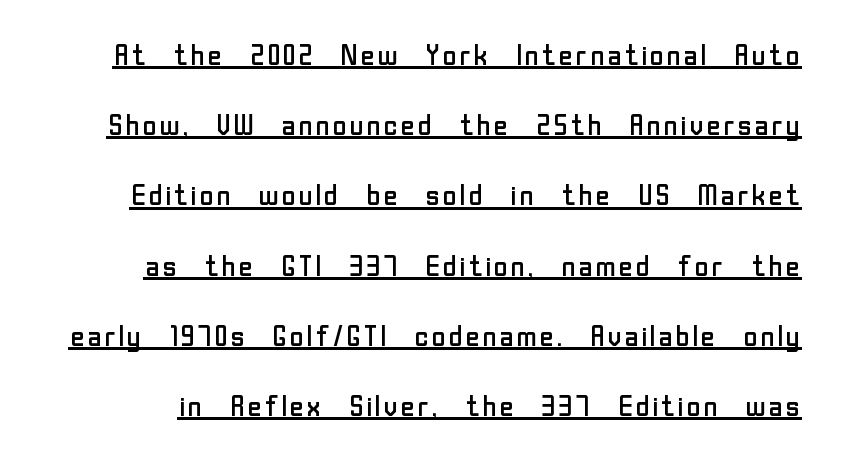
{"serif": "no", "italic": "no", "bold": "no", "weight": "regular", "width": "normal", "stroke_contrast": "low", "x_height": "medium", "monospaced": "no", "underline": "yes", "line_spacing": "loose", "line_spacing_ratio": 2.42, "letter_spacing": "normal", "letter_spacing_em": 0.0, "glyph_px": 29}
